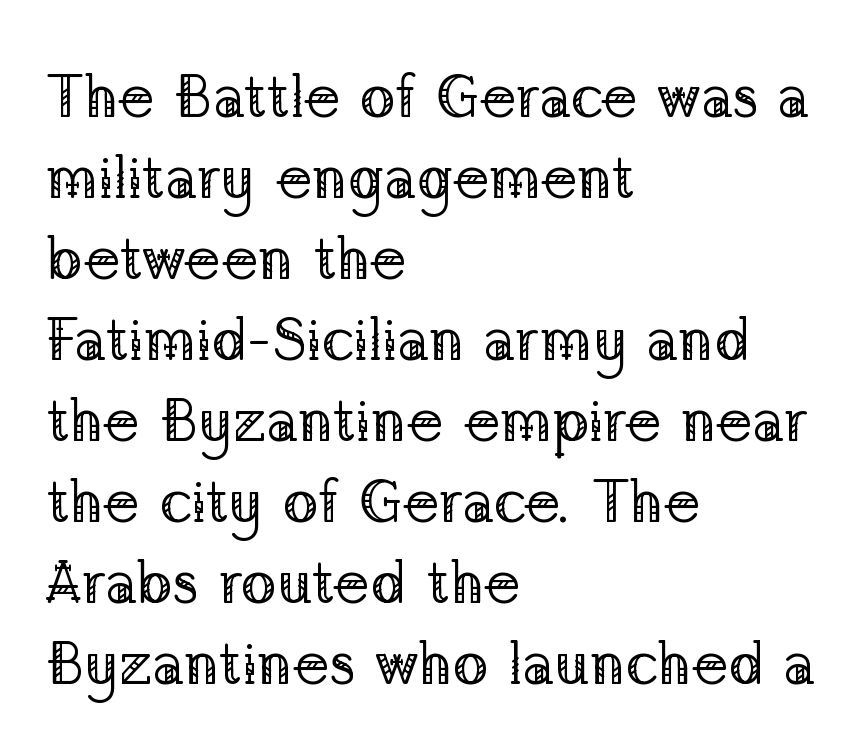
Interline gaps are of average width in this sample. You can tell from the footed stems that serif type was used. Character widths vary here, with narrow letters taking less room than wide ones. The lettering stays uniformly vertical, giving the passage a roman look.
